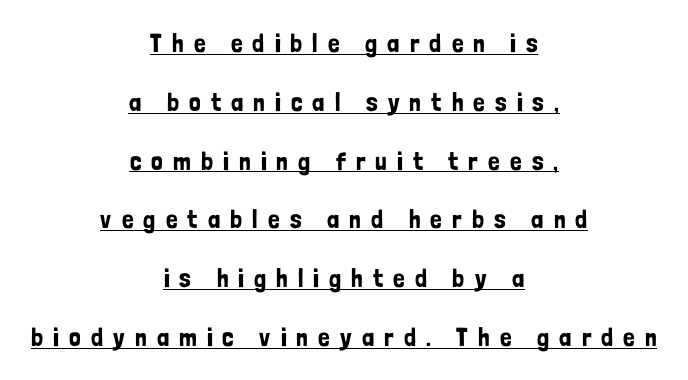
Q: Is the text italic (slanted)? A: No, it is upright.
Q: Is the text underlined? A: Yes.
Q: How is the paragraph aligned? A: Centered.
Q: Is the spacing between letters normal or unusually wide? A: Unusually wide.
Q: Is the spacing between lines tight, normal or loose? A: Loose.
